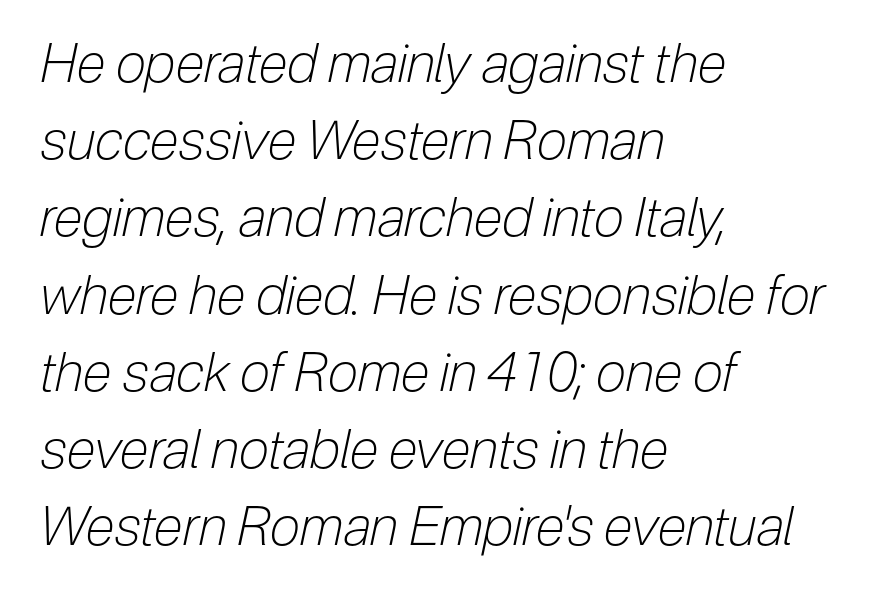
{"italic": "yes", "lean": "right", "slant_degrees": 12, "bold": "no", "weight": "light", "width": "condensed", "stroke_contrast": "low", "x_height": "medium", "monospaced": "no", "underline": "no", "align": "left", "line_spacing": "normal", "line_spacing_ratio": 1.43, "letter_spacing": "normal", "letter_spacing_em": 0.0, "glyph_px": 54}
